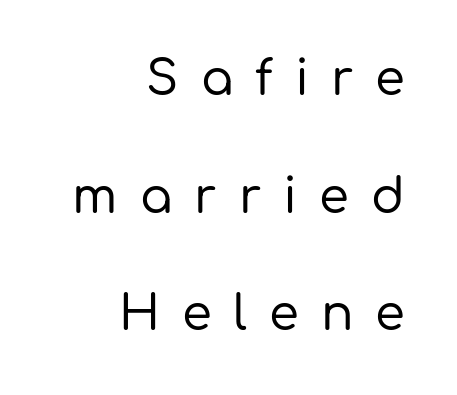
{"serif": "no", "italic": "no", "width": "normal", "stroke_contrast": "low", "x_height": "medium", "monospaced": "no", "underline": "no", "align": "right", "line_spacing": "loose", "line_spacing_ratio": 2.45, "letter_spacing": "wide", "letter_spacing_em": 0.46, "glyph_px": 48}
